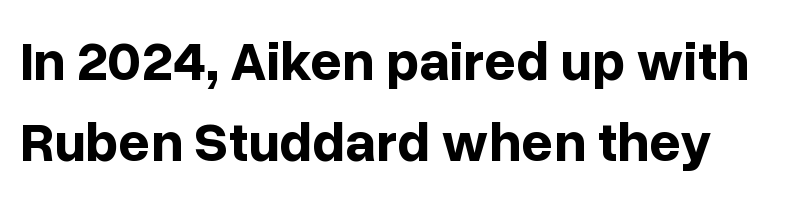
Upright lettering throughout. Look at the tracking — it's just the regular setting, nothing added. What kind of face is this? One without serifs — a sans. The face used here has the dense, thick strokes of a bold. Proportional: the letters do not fall into vertical columns. The string is rendered with underlining switched off.
